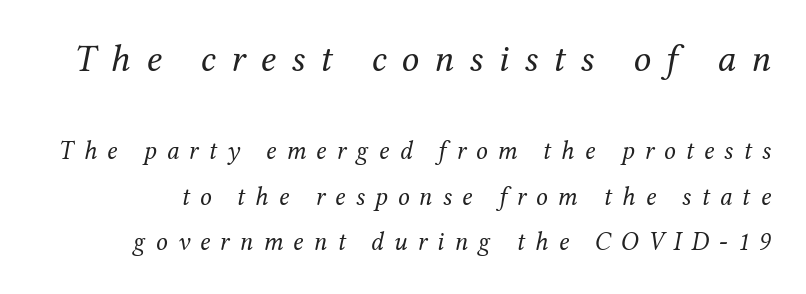
The image shows 39 px regular-weight serif type, italic (leaning right); set line spacing 1.75x, unusually wide letter spacing (+0.39 em), not underlined; the first (top) block is 1.5x larger; medium stroke contrast and a medium x-height.
